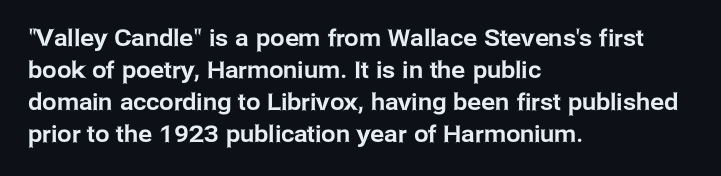
Q: Is the text italic (slanted)? A: No, it is upright.
Q: Is the text underlined? A: No.
Q: How is the paragraph aligned? A: Left-aligned.
Q: Is the spacing between letters normal or unusually wide? A: Normal.
Q: Is the spacing between lines tight, normal or loose? A: Normal.
